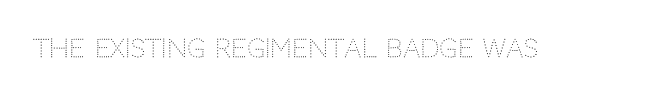
The image shows 25 px text type, upright; set normal letter spacing, not underlined.
